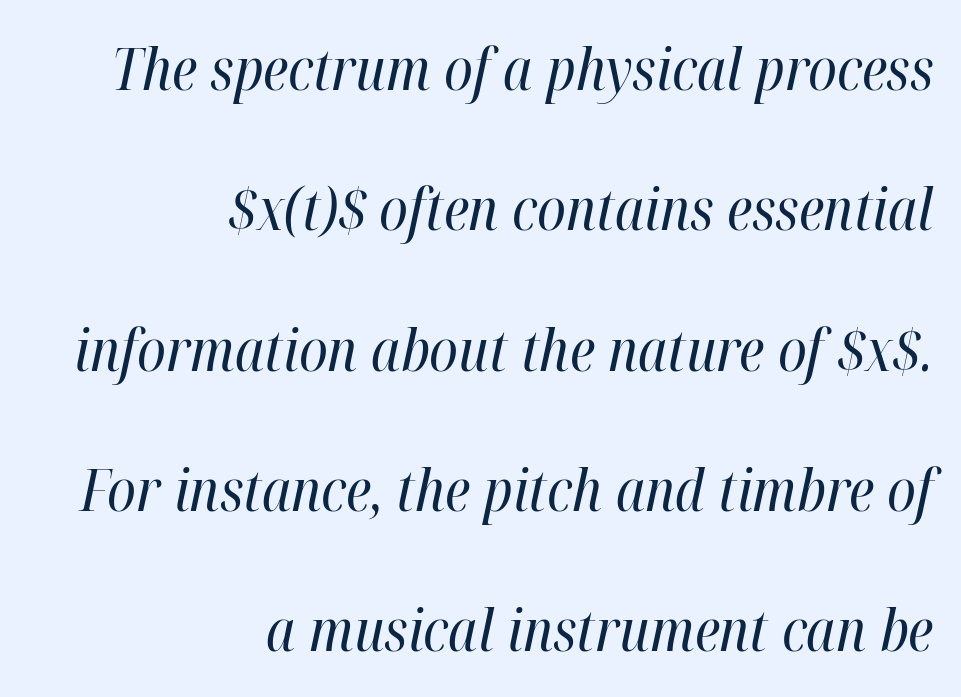
The image shows 58 px regular-weight, condensed type, italic (leaning right); set right-aligned, loose line spacing (2.42x), normal letter spacing, not underlined; high stroke contrast and a medium x-height.
